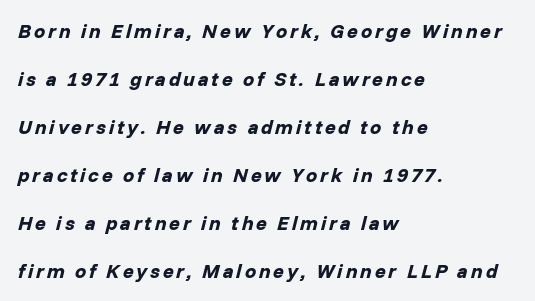
Caption: multi-line text, flush left, ragged right. Each new line begins a long way beneath the previous one. A typesetter would mark this as italic. Weight check: bold — yes, fully. Descender tails drop into unmarked territory.
